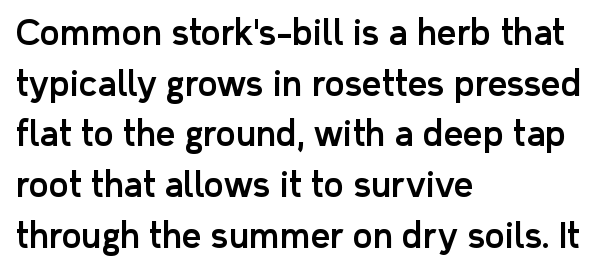
Q: Is the text italic (slanted)? A: No, it is upright.
Q: Is the typeface a serif or a sans-serif typeface? A: Sans-serif.
Q: Is the text underlined? A: No.
Q: How is the paragraph aligned? A: Left-aligned.
Q: Is the spacing between letters normal or unusually wide? A: Normal.
Q: Is the spacing between lines tight, normal or loose? A: Normal.
Q: Width (condensed, normal, or wide)? A: Normal.
Q: Stroke contrast? A: Low.
Q: x-height? A: Medium.
Q: Monospaced? A: No.
